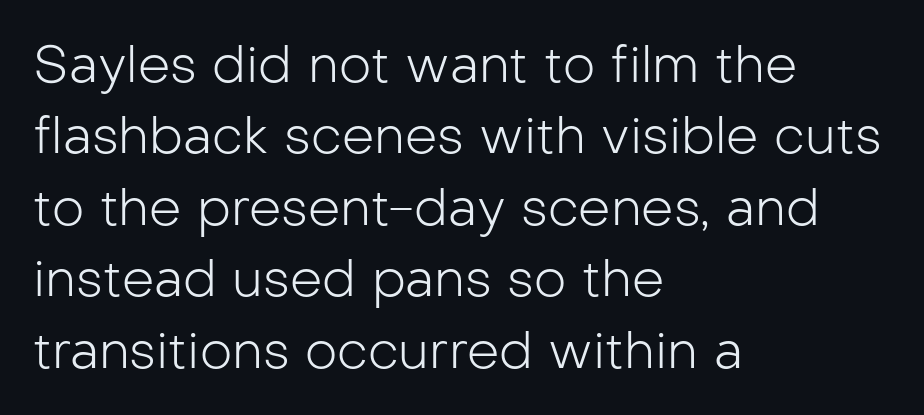
The image shows 51 px light sans-serif type, upright; set left-aligned, normal line spacing (1.4x), normal letter spacing, not underlined; low stroke contrast and a medium x-height.
